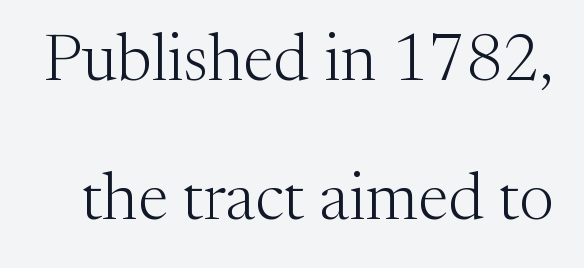
Q: Is the text bold? A: No.
Q: Is the text italic (slanted)? A: No, it is upright.
Q: Is the typeface a serif or a sans-serif typeface? A: Serif.
Q: Is the text underlined? A: No.
Q: Is the spacing between letters normal or unusually wide? A: Normal.
Q: Is the spacing between lines tight, normal or loose? A: Loose.
Q: Width (condensed, normal, or wide)? A: Normal.
Q: Stroke contrast? A: Medium.
Q: x-height? A: Medium.
Q: Monospaced? A: No.
